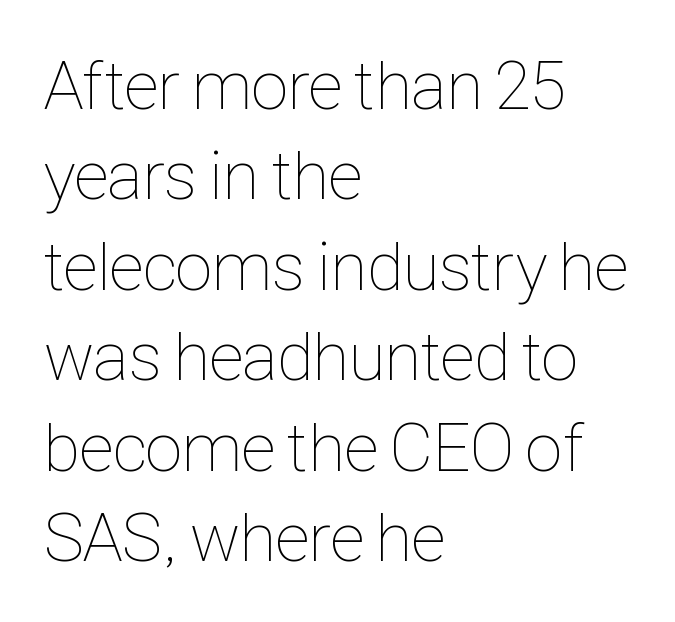
Q: Is the text bold? A: No.
Q: Is the text italic (slanted)? A: No, it is upright.
Q: Is the text underlined? A: No.
Q: How is the paragraph aligned? A: Left-aligned.
Q: Is the spacing between letters normal or unusually wide? A: Normal.
Q: Is the spacing between lines tight, normal or loose? A: Normal.
Q: Width (condensed, normal, or wide)? A: Condensed.
Q: Stroke contrast? A: Low.
Q: x-height? A: Medium.
Q: Monospaced? A: No.
